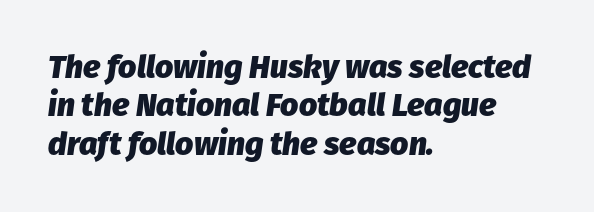
{"italic": "yes", "lean": "right", "slant_degrees": 8, "bold": "yes", "weight": "heavy", "width": "normal", "stroke_contrast": "low", "x_height": "medium", "monospaced": "no", "underline": "no", "align": "left", "line_spacing_ratio": 1.2, "letter_spacing": "normal", "letter_spacing_em": 0.0, "glyph_px": 32}
